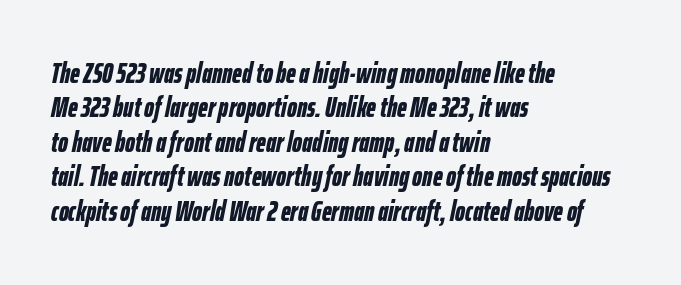
{"italic": "yes", "lean": "right", "slant_degrees": 12, "bold": "yes", "weight": "bold", "width": "condensed", "stroke_contrast": "low", "x_height": "medium", "monospaced": "no", "underline": "no", "align": "left", "line_spacing_ratio": 1.23, "letter_spacing": "normal", "letter_spacing_em": 0.0, "glyph_px": 28}
